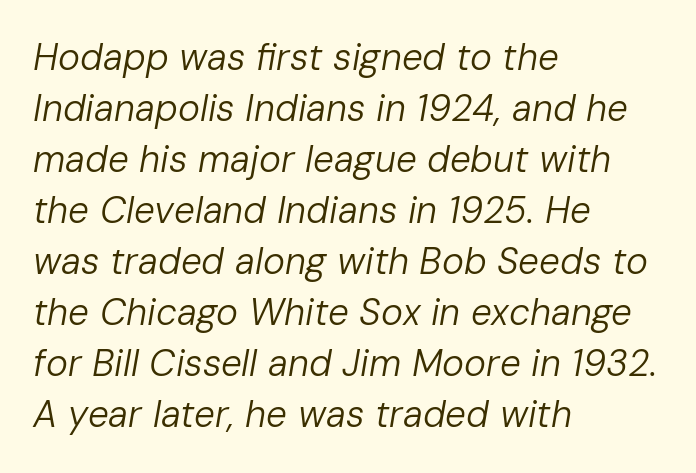
{"italic": "yes", "lean": "right", "slant_degrees": 10, "bold": "no", "weight": "regular", "width": "normal", "stroke_contrast": "low", "x_height": "medium", "monospaced": "no", "underline": "no", "align": "left", "line_spacing": "normal", "line_spacing_ratio": 1.38, "letter_spacing": "normal", "letter_spacing_em": 0.0, "glyph_px": 37}
